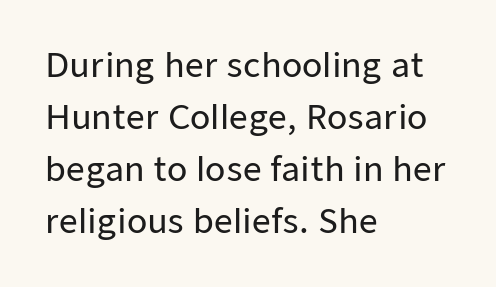
You could not count columns in this text — the font is proportionally spaced. Notice how the passage keeps a crisp vertical edge on the left only. The rows are spaced the way most documents space them. Nothing sits at the stroke ends, so this counts as sans-serif. Observe the ordinary spacing: letters are neighbours, not strangers.
